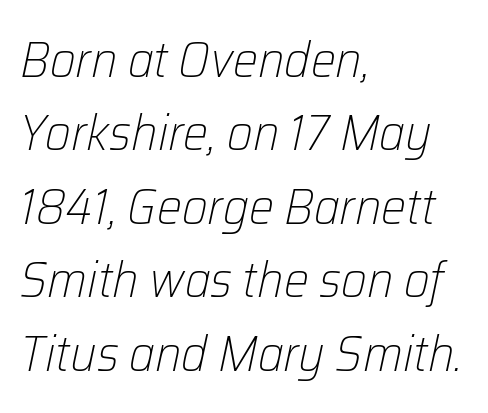
{"italic": "yes", "lean": "right", "slant_degrees": 12, "bold": "no", "weight": "light", "width": "normal", "stroke_contrast": "low", "x_height": "medium", "monospaced": "no", "underline": "no", "align": "left", "line_spacing": "normal", "line_spacing_ratio": 1.47, "letter_spacing": "normal", "letter_spacing_em": 0.0, "glyph_px": 50}
